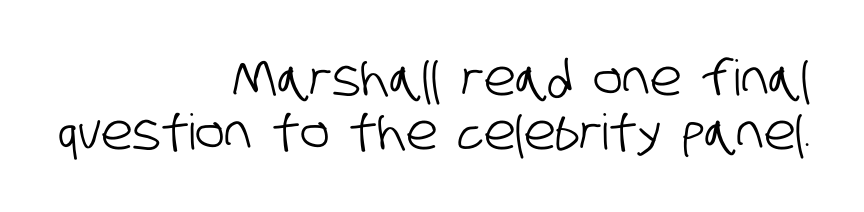
{"serif": "no", "width": "condensed", "stroke_contrast": "low", "x_height": "large", "monospaced": "no", "underline": "no", "align": "right", "line_spacing": "tight", "line_spacing_ratio": 1.1, "letter_spacing": "normal", "letter_spacing_em": 0.0, "glyph_px": 49}
